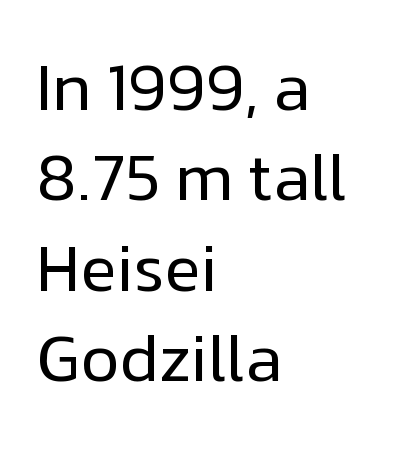
Baseline-to-baseline distance is the conventional proportion of letter height. You could not count columns in this text — the font is proportionally spaced. Descenders hang freely into open space. A sans-serif font was chosen for this passage. Compared with a centered layout, this one pins lines to the left instead. Default kerning and tracking; the words read as compact shapes.
